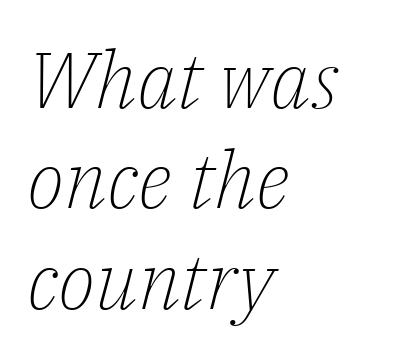
The image shows 79 px light serif type, italic (leaning right); set left-aligned, normal line spacing (1.27x), normal letter spacing, not underlined; low stroke contrast and a medium x-height.
